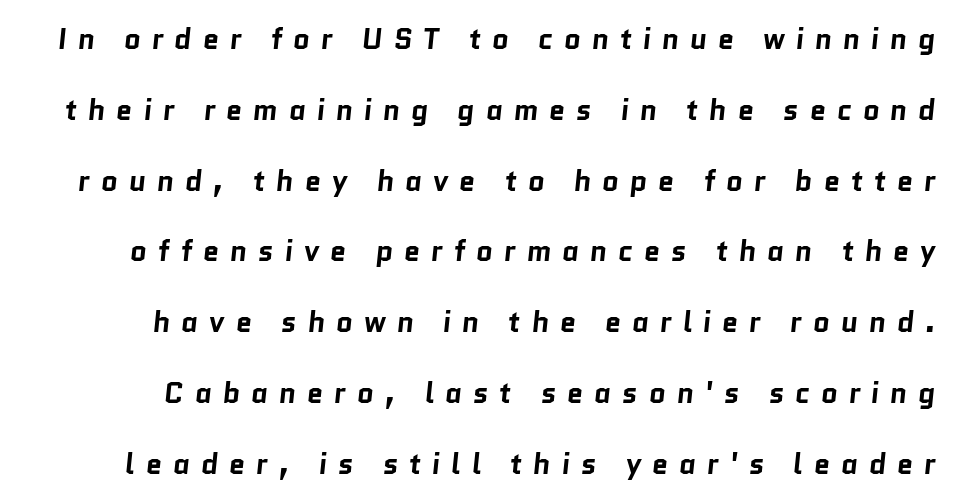
Q: Is the text bold? A: Yes.
Q: Is the typeface a serif or a sans-serif typeface? A: Sans-serif.
Q: Is the text underlined? A: No.
Q: Is the spacing between letters normal or unusually wide? A: Unusually wide.
Q: Is the spacing between lines tight, normal or loose? A: Loose.
Q: Width (condensed, normal, or wide)? A: Normal.
Q: Stroke contrast? A: Low.
Q: x-height? A: Medium.
Q: Monospaced? A: No.
